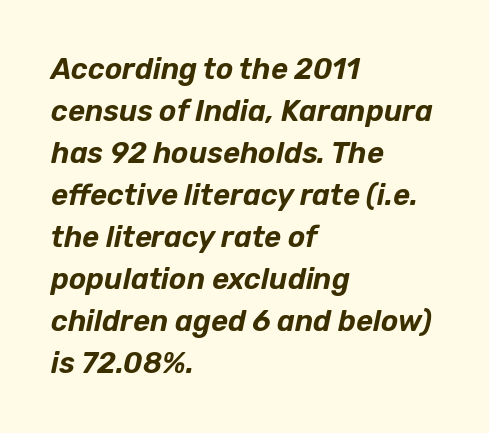
{"italic": "yes", "lean": "right", "slant_degrees": 12, "width": "normal", "stroke_contrast": "low", "x_height": "medium", "monospaced": "no", "underline": "no", "align": "left", "line_spacing": "normal", "line_spacing_ratio": 1.45, "letter_spacing": "normal", "letter_spacing_em": 0.0, "glyph_px": 29}
